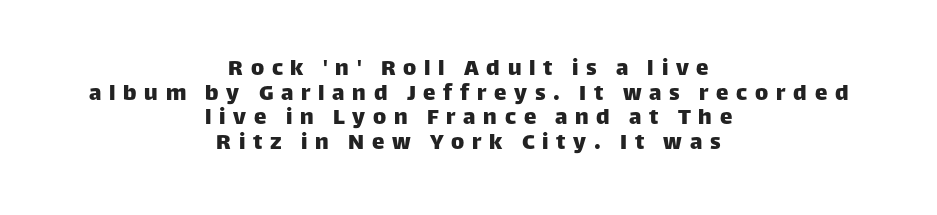
{"italic": "no", "underline": "no", "align": "center", "line_spacing": "tight", "line_spacing_ratio": 0.99, "letter_spacing": "wide", "letter_spacing_em": 0.31, "glyph_px": 25}
